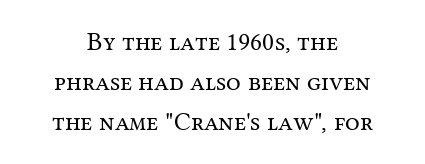
Clear beneath every line of the passage. The whitespace from short lines is split evenly between both sides. The space between consecutive lines is moderate. You can tell it's not italic because the verticals are truly vertical.
